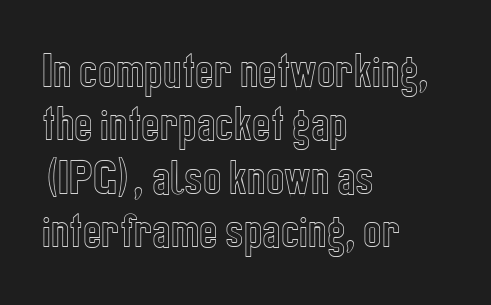
These lines are rendered in a variable-pitch font. Quick note: interline space is typical. The face used here is rendered with its standard letterfit. This rendering features lettering with no underline. No italicization has been applied; the sample stays upright.
